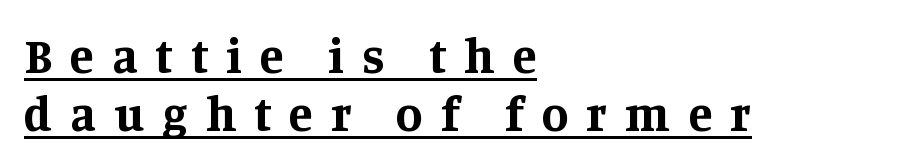
{"serif": "yes", "italic": "no", "bold": "yes", "weight": "bold", "width": "normal", "stroke_contrast": "medium", "x_height": "large", "monospaced": "no", "underline": "yes", "align": "left", "line_spacing_ratio": 1.18, "letter_spacing": "wide", "letter_spacing_em": 0.37, "glyph_px": 49}
